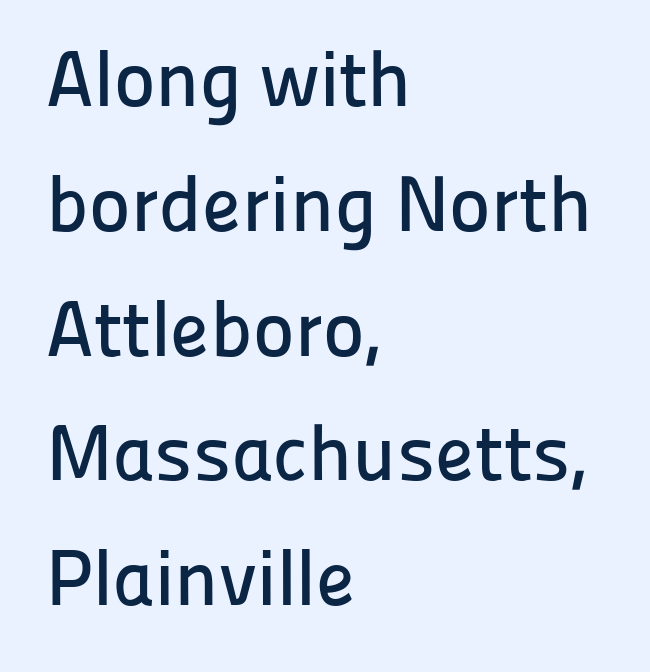
The image shows 79 px sans-serif type, upright; set left-aligned, normal line spacing (1.58x), normal letter spacing, not underlined; low stroke contrast and a medium x-height.
